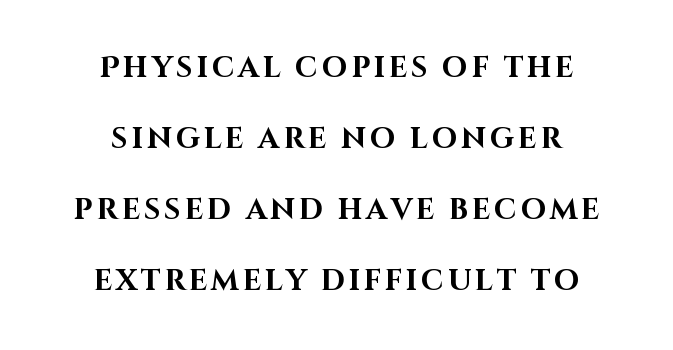
Q: Is the text bold? A: Yes.
Q: Is the text italic (slanted)? A: No, it is upright.
Q: Is the typeface a serif or a sans-serif typeface? A: Sans-serif.
Q: Is the text underlined? A: No.
Q: How is the paragraph aligned? A: Centered.
Q: Is the spacing between lines tight, normal or loose? A: Loose.
Q: Width (condensed, normal, or wide)? A: Normal.
Q: Stroke contrast? A: High.
Q: x-height? A: Large.
Q: Monospaced? A: No.
